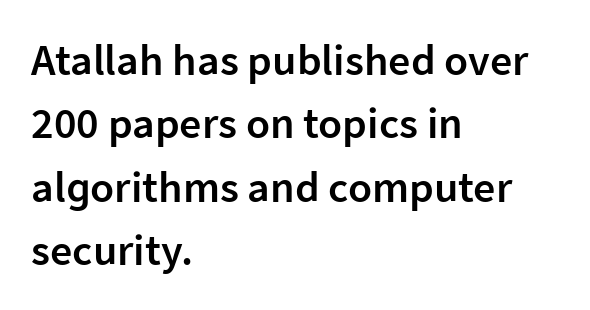
Q: Is the text bold? A: Semi-bold.
Q: Is the text italic (slanted)? A: No, it is upright.
Q: Is the typeface a serif or a sans-serif typeface? A: Sans-serif.
Q: Is the text underlined? A: No.
Q: How is the paragraph aligned? A: Left-aligned.
Q: Is the spacing between letters normal or unusually wide? A: Normal.
Q: Is the spacing between lines tight, normal or loose? A: Normal.
Q: Width (condensed, normal, or wide)? A: Normal.
Q: Stroke contrast? A: Low.
Q: x-height? A: Medium.
Q: Monospaced? A: No.
